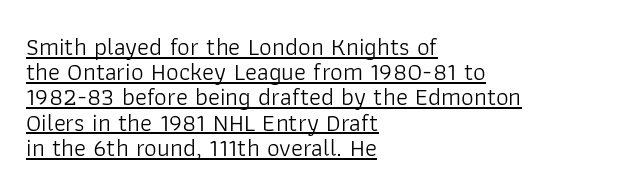
Nope, not italic — everything's standing straight. Nothing heavy about these letters — not bold at all. The rendering uses a small line-height, squeezing the rows. How are the letters spaced? Ordinarily, with no added tracking. Emphasis is given by a line drawn under the lettering.
